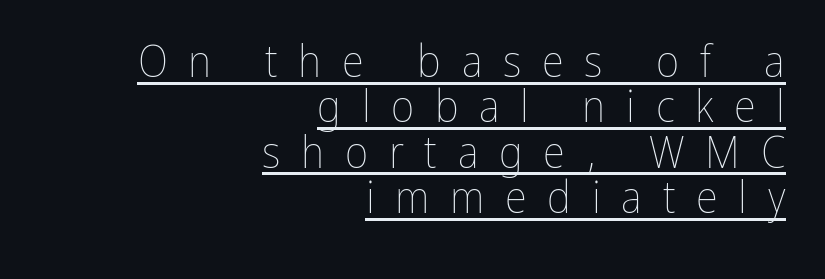
The image shows 45 px thin, condensed type, upright; set right-aligned, tight line spacing (1.01x), unusually wide letter spacing (+0.46 em), underlined; low stroke contrast and a medium x-height.
